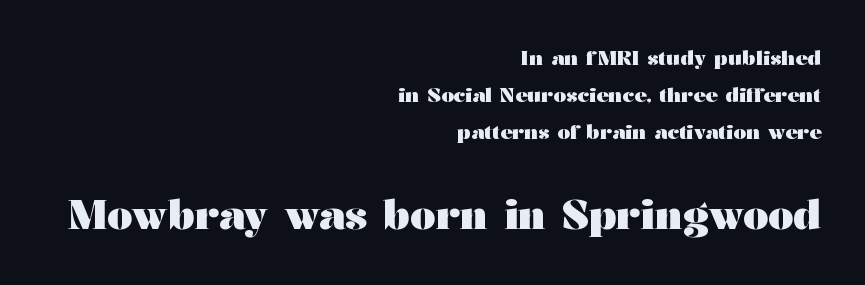
The image shows 40 px heavy, wide serif type, upright; set right-aligned, line spacing 1.85x, normal letter spacing, not underlined; the second (bottom) block is 2.0x larger; medium stroke contrast and a medium x-height.
